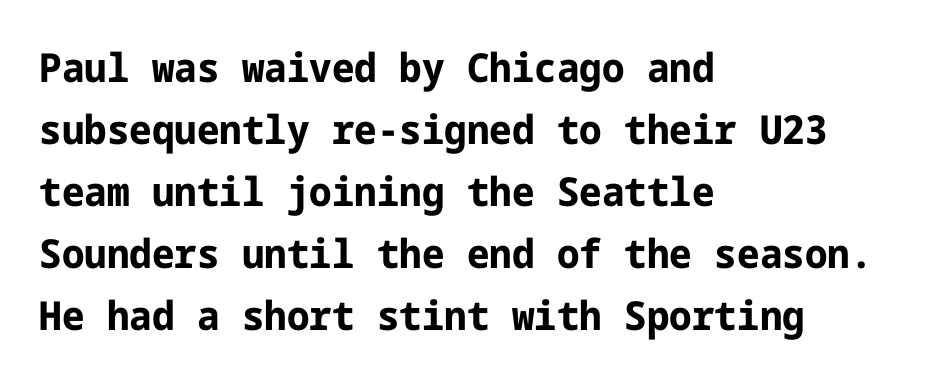
Between one letter and the next there's only the usual sliver of space. Clear beneath every line of the passage. Caption: multi-line text, flush left, ragged right. A typesetter would mark this as roman, not italic. These words are printed bold, with thick strokes throughout. Regarding serifs, this sample does without them.
